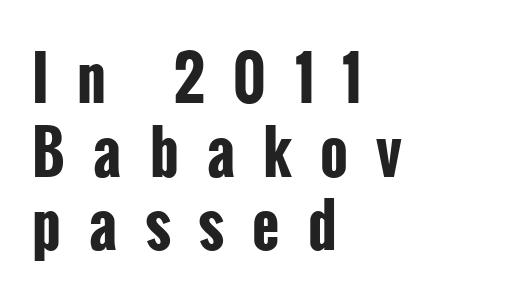
Q: Is the text bold? A: Yes.
Q: Is the text italic (slanted)? A: No, it is upright.
Q: Is the typeface a serif or a sans-serif typeface? A: Sans-serif.
Q: Is the text underlined? A: No.
Q: How is the paragraph aligned? A: Left-aligned.
Q: Is the spacing between letters normal or unusually wide? A: Unusually wide.
Q: Is the spacing between lines tight, normal or loose? A: Normal.
Q: Width (condensed, normal, or wide)? A: Condensed.
Q: Stroke contrast? A: Low.
Q: x-height? A: Medium.
Q: Monospaced? A: No.
